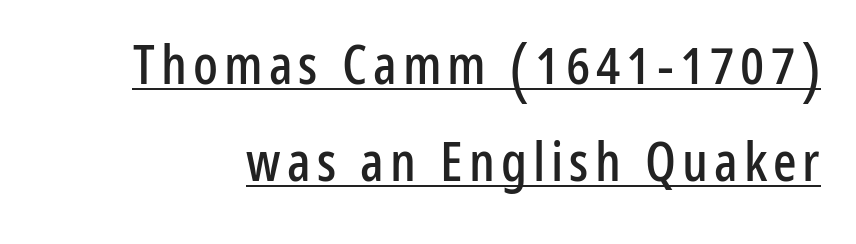
Q: Is the text italic (slanted)? A: No, it is upright.
Q: Is the typeface a serif or a sans-serif typeface? A: Sans-serif.
Q: Is the text underlined? A: Yes.
Q: Width (condensed, normal, or wide)? A: Condensed.
Q: Stroke contrast? A: Low.
Q: x-height? A: Medium.
Q: Monospaced? A: No.
